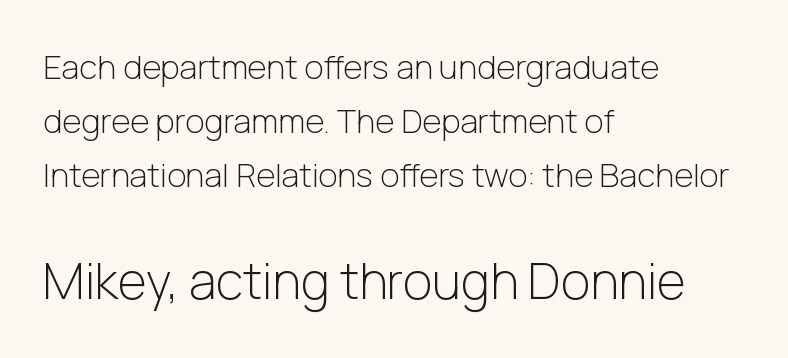
Plain, unruled lines of type. Between these two stacked blocks, the lower one wins on size. Typeset ragged right — the left edge is the straight one. Glyph-to-glyph distance matches everyday printed text.
